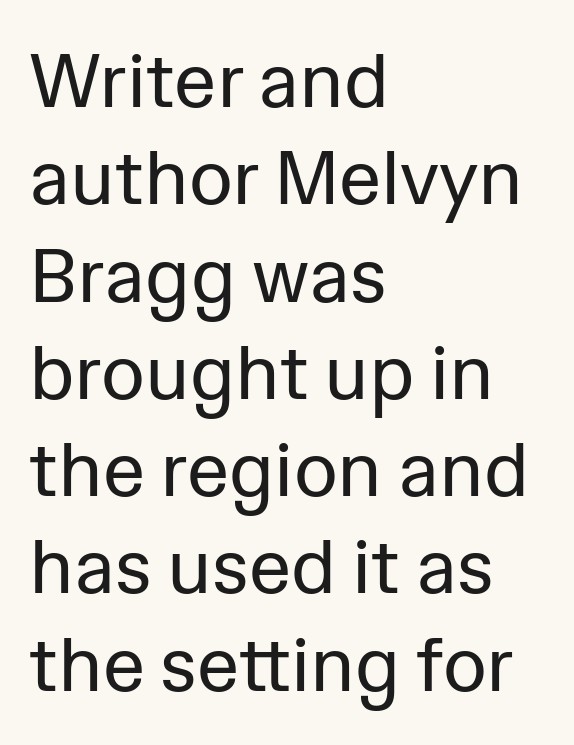
{"serif": "no", "italic": "no", "bold": "no", "weight": "regular", "width": "normal", "stroke_contrast": "low", "x_height": "medium", "monospaced": "no", "underline": "no", "align": "left", "line_spacing": "normal", "line_spacing_ratio": 1.28, "letter_spacing": "normal", "letter_spacing_em": 0.0, "glyph_px": 76}
